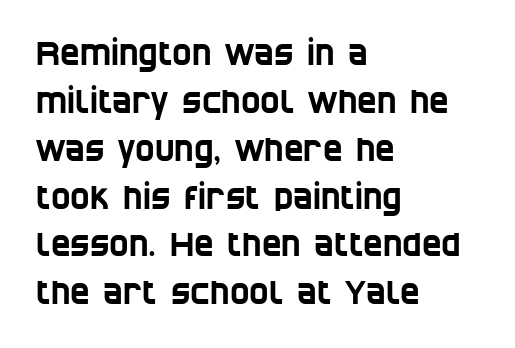
The image shows 33 px condensed sans-serif type; set left-aligned, normal line spacing (1.45x), normal letter spacing, not underlined; low stroke contrast and a large x-height.
